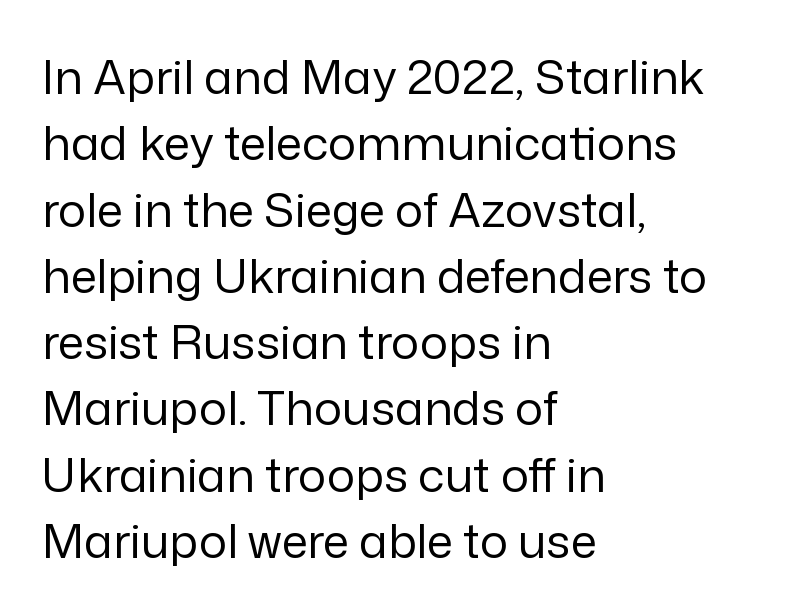
{"serif": "no", "italic": "no", "bold": "no", "weight": "regular", "width": "normal", "stroke_contrast": "low", "x_height": "medium", "monospaced": "no", "underline": "no", "align": "left", "line_spacing": "normal", "line_spacing_ratio": 1.41, "letter_spacing": "normal", "letter_spacing_em": 0.0, "glyph_px": 47}
